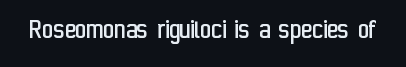
Think of a printed novel: that variable character pitch is what you see here. Are there feet on the stems? There aren't — it's a sans. The passage shown is not underscored anywhere. Ascenders rise straight up at ninety degrees.
